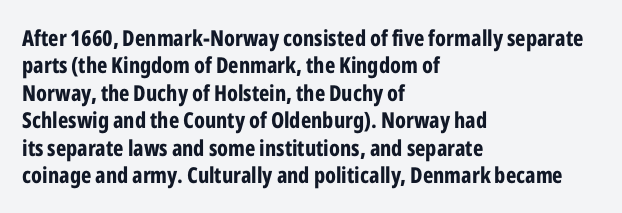
{"italic": "no", "bold": "yes", "underline": "no", "align": "left", "line_spacing": "normal", "line_spacing_ratio": 1.25, "letter_spacing": "normal", "letter_spacing_em": 0.0, "glyph_px": 22}
